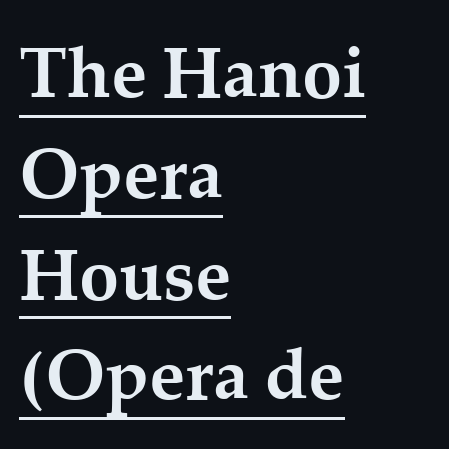
{"serif": "yes", "italic": "no", "bold": "yes", "weight": "semibold", "width": "normal", "stroke_contrast": "medium", "x_height": "medium", "monospaced": "no", "underline": "yes", "align": "left", "line_spacing": "normal", "line_spacing_ratio": 1.4, "letter_spacing": "normal", "letter_spacing_em": 0.0, "glyph_px": 72}
